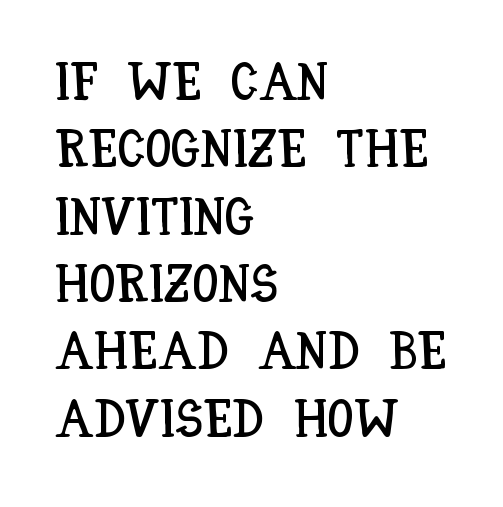
In terms of letterspacing, this is plain default setting. Posture: vertical. The passage shown is typed in a proportional face where columns would drift. In CSS terms this would be text-align: left.
